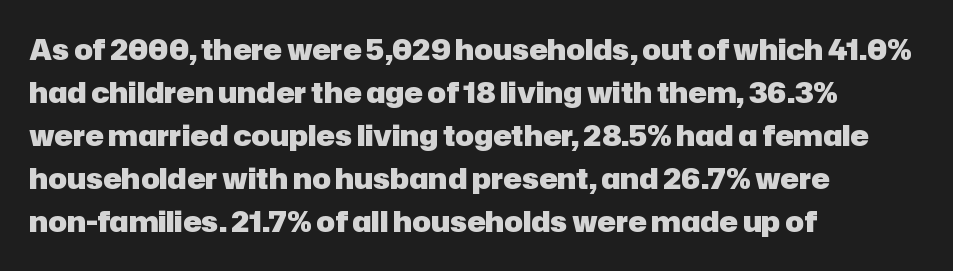
Q: Is the text bold? A: Yes.
Q: Is the text italic (slanted)? A: No, it is upright.
Q: Is the typeface a serif or a sans-serif typeface? A: Sans-serif.
Q: Is the text underlined? A: No.
Q: How is the paragraph aligned? A: Left-aligned.
Q: Is the spacing between letters normal or unusually wide? A: Normal.
Q: Is the spacing between lines tight, normal or loose? A: Normal.
Q: Width (condensed, normal, or wide)? A: Normal.
Q: Stroke contrast? A: Low.
Q: x-height? A: Medium.
Q: Monospaced? A: No.
